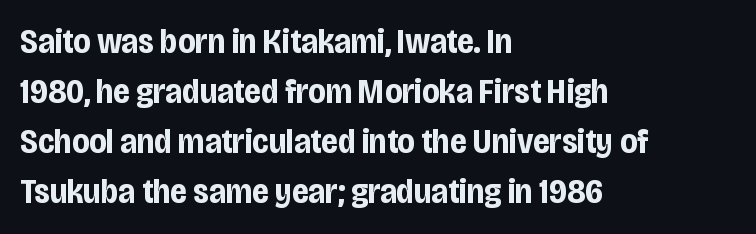
The image shows 35 px bold, condensed sans-serif type, upright; set left-aligned, normal line spacing (1.43x), normal letter spacing, not underlined; low stroke contrast and a large x-height.
